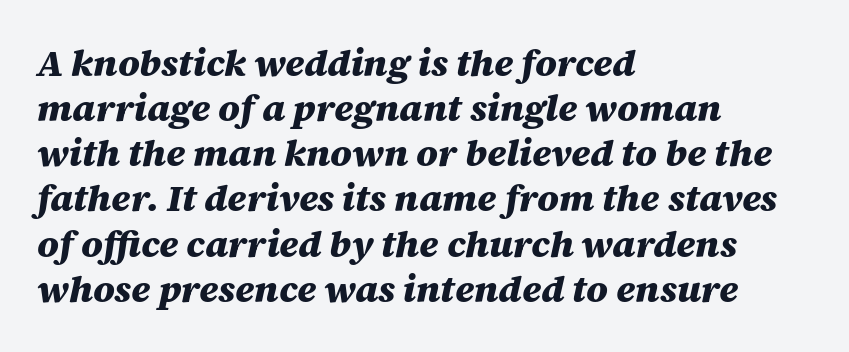
Q: Is the text bold? A: Yes.
Q: Is the text italic (slanted)? A: Yes, it leans right by about 12 degrees.
Q: Is the text underlined? A: No.
Q: How is the paragraph aligned? A: Left-aligned.
Q: Is the spacing between letters normal or unusually wide? A: Normal.
Q: Width (condensed, normal, or wide)? A: Normal.
Q: Stroke contrast? A: Medium.
Q: x-height? A: Large.
Q: Monospaced? A: No.
